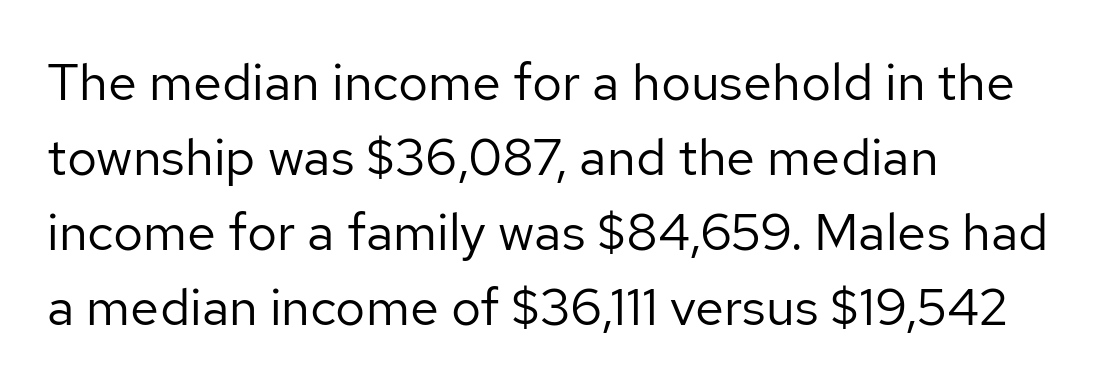
The text block is weighted toward the left margin, trailing off unevenly rightward. Check where the strokes stop: nothing finishes them off — pure sans. Spacing between characters is what you'd get straight out of the box. Reading down the column, the eye jumps a familiar distance to each next line.
